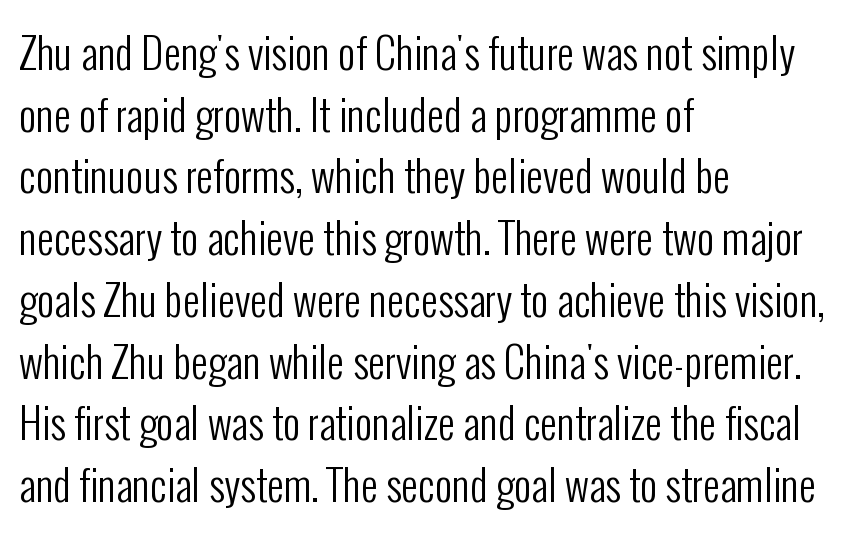
Q: Is the text bold? A: No.
Q: Is the text italic (slanted)? A: No, it is upright.
Q: Is the typeface a serif or a sans-serif typeface? A: Sans-serif.
Q: Is the text underlined? A: No.
Q: How is the paragraph aligned? A: Left-aligned.
Q: Is the spacing between letters normal or unusually wide? A: Normal.
Q: Is the spacing between lines tight, normal or loose? A: Normal.
Q: Width (condensed, normal, or wide)? A: Condensed.
Q: Stroke contrast? A: Low.
Q: x-height? A: Medium.
Q: Monospaced? A: No.
